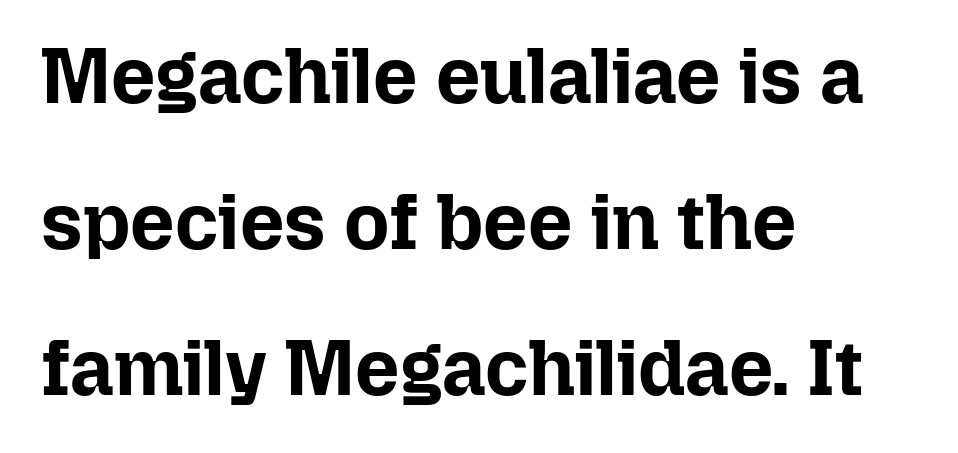
Q: Is the text bold? A: Yes.
Q: Is the text italic (slanted)? A: No, it is upright.
Q: Is the text underlined? A: No.
Q: How is the paragraph aligned? A: Left-aligned.
Q: Is the spacing between letters normal or unusually wide? A: Normal.
Q: Width (condensed, normal, or wide)? A: Normal.
Q: Stroke contrast? A: Low.
Q: x-height? A: Medium.
Q: Monospaced? A: No.
